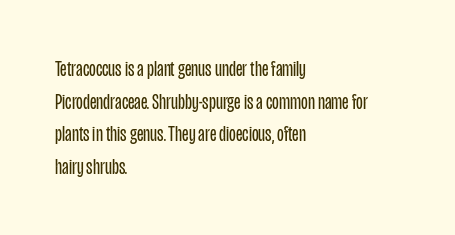
The image shows 22 px text type, upright; set left-aligned, normal line spacing (1.48x), normal letter spacing, not underlined.
